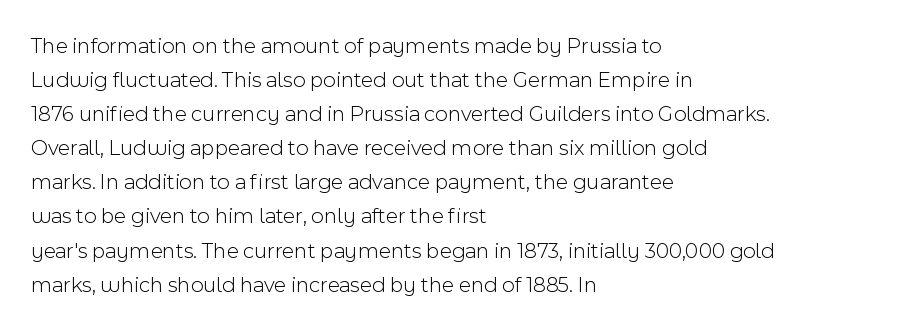
Caption: multi-line text, flush left, ragged right. Rendered with straight, roman letterforms. Beneath every word, the page is bare. Weight: not bold — regular or lighter. Nobody touched the tracking dial on this one. Vertically, the passage feels balanced, rows spaced as you'd expect.
